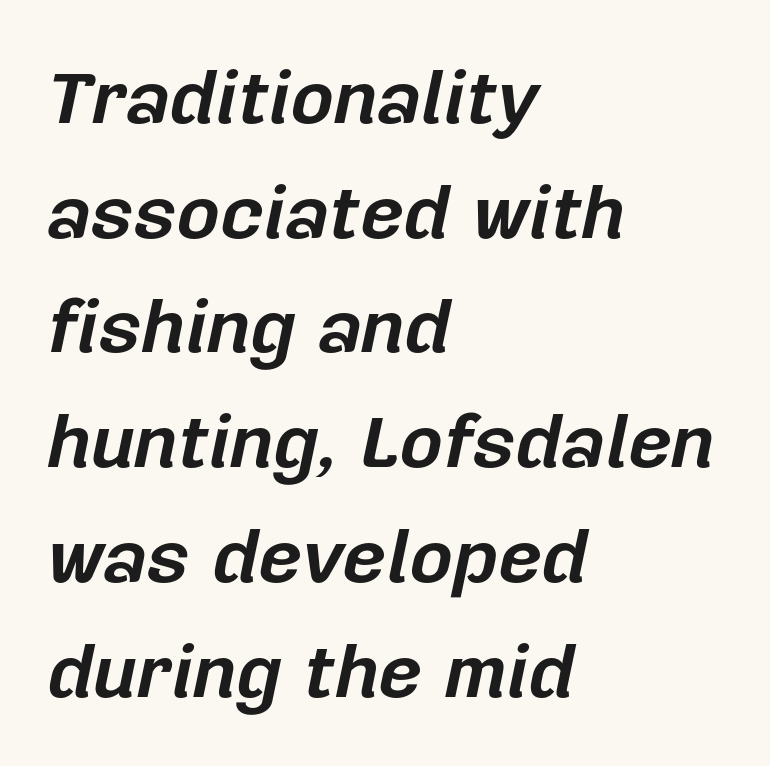
The image shows 75 px bold type, italic (leaning right); set left-aligned, normal line spacing (1.53x), normal letter spacing, not underlined; low stroke contrast and a medium x-height.
